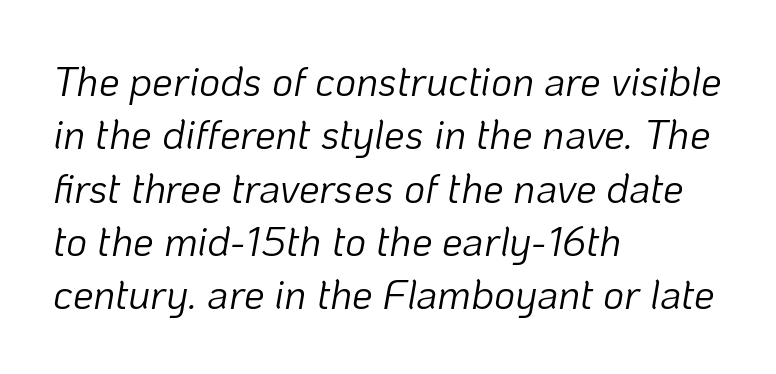
{"italic": "yes", "lean": "right", "slant_degrees": 10, "bold": "no", "weight": "light", "width": "normal", "stroke_contrast": "low", "x_height": "medium", "monospaced": "no", "underline": "no", "align": "left", "line_spacing": "normal", "line_spacing_ratio": 1.3, "letter_spacing": "normal", "letter_spacing_em": 0.0, "glyph_px": 41}
